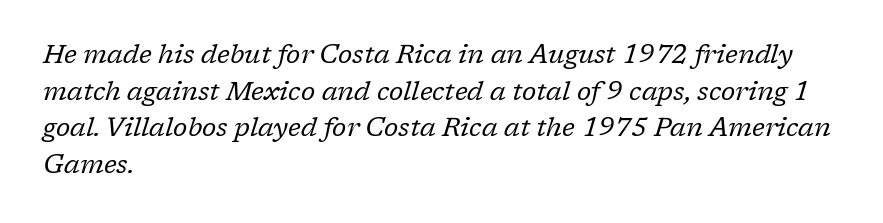
Q: Is the text bold? A: No.
Q: Is the text italic (slanted)? A: Yes, it leans right by about 17 degrees.
Q: Is the text underlined? A: No.
Q: How is the paragraph aligned? A: Left-aligned.
Q: Is the spacing between letters normal or unusually wide? A: Normal.
Q: Is the spacing between lines tight, normal or loose? A: Normal.
